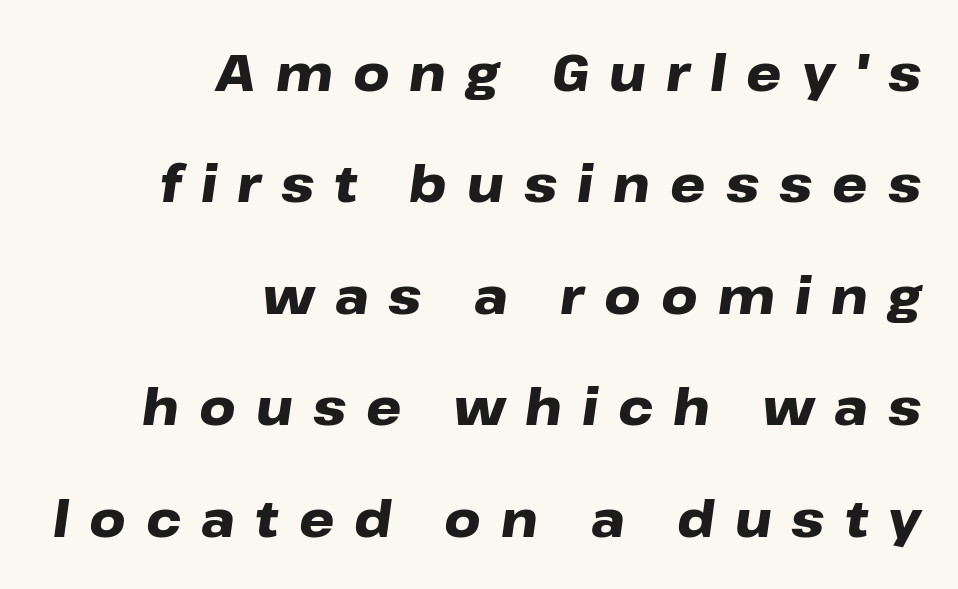
You'd pick this weight for a headline — it's a proper bold. Varying glyph widths throughout — classic text-font behaviour. Is the letter spacing exaggerated? Yes — the characters are pushed far apart. Just letters on the line, the space beneath them empty. An italicized treatment has been applied to the whole sample. Is the block centered? No — it sits flush against the right margin.
